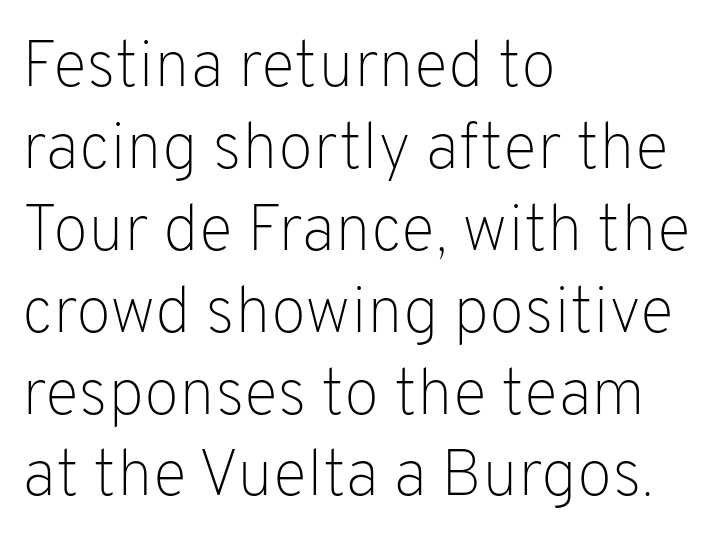
These lines are rendered in a variable-pitch font. Nothing sits at the stroke ends, so this counts as sans-serif. Check the space under the baseline: it is left empty. Upright lettering throughout.
